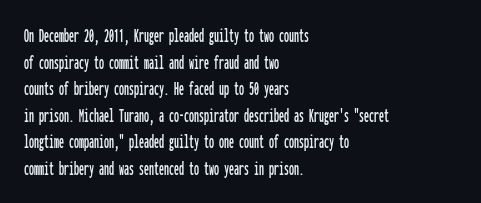
{"italic": "no", "underline": "no", "align": "left", "line_spacing": "normal", "line_spacing_ratio": 1.33, "letter_spacing": "normal", "letter_spacing_em": 0.0, "glyph_px": 20}
